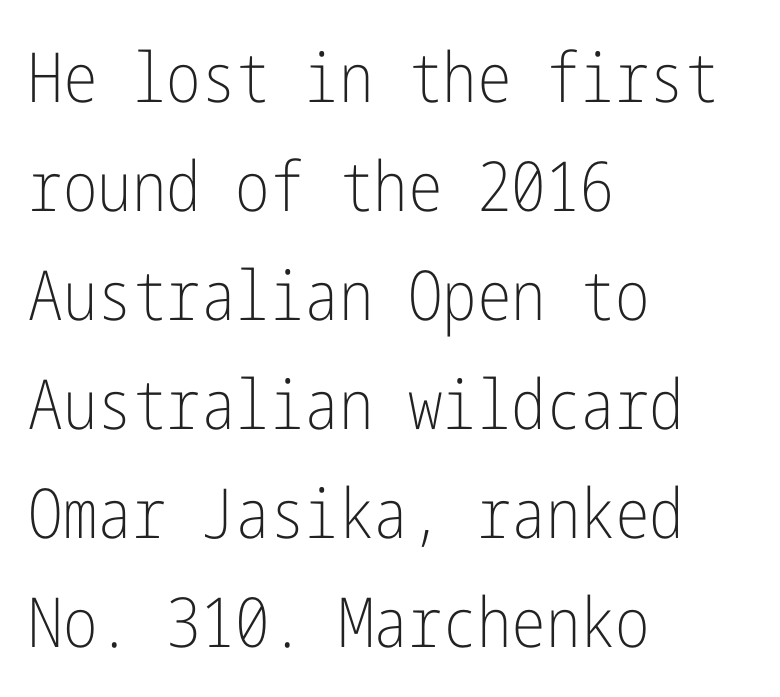
The letters stand upright; this is a roman face. The typesetter chose a ragged-right arrangement here. The type is set solid horizontally, with unmodified tracking. The font family rendered here belongs to the sans-serif group. Descenders hang freely into open space.
